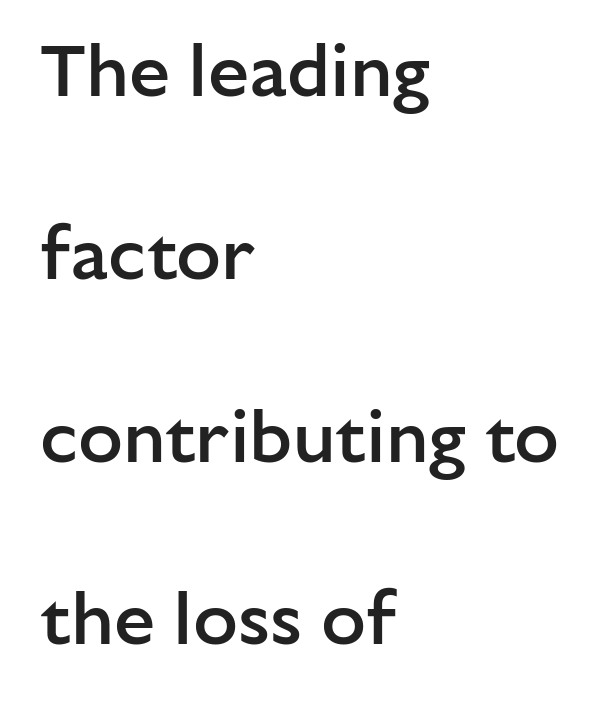
{"serif": "no", "italic": "no", "bold": "semi", "weight": "semibold", "width": "normal", "stroke_contrast": "low", "x_height": "medium", "monospaced": "no", "underline": "no", "align": "left", "line_spacing": "loose", "line_spacing_ratio": 2.47, "letter_spacing": "normal", "letter_spacing_em": 0.0, "glyph_px": 74}
